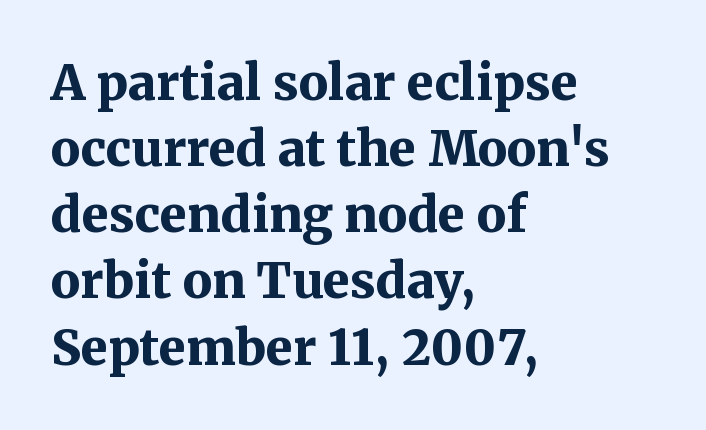
Q: Is the text bold? A: Yes.
Q: Is the text italic (slanted)? A: No, it is upright.
Q: Is the typeface a serif or a sans-serif typeface? A: Serif.
Q: Is the text underlined? A: No.
Q: How is the paragraph aligned? A: Left-aligned.
Q: Is the spacing between letters normal or unusually wide? A: Normal.
Q: Is the spacing between lines tight, normal or loose? A: Normal.
Q: Width (condensed, normal, or wide)? A: Normal.
Q: Stroke contrast? A: Medium.
Q: x-height? A: Medium.
Q: Monospaced? A: No.
